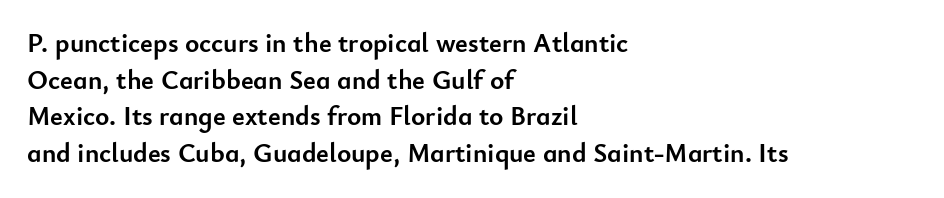
Q: Is the text bold? A: Yes.
Q: Is the text italic (slanted)? A: No, it is upright.
Q: Is the text underlined? A: No.
Q: How is the paragraph aligned? A: Left-aligned.
Q: Is the spacing between letters normal or unusually wide? A: Normal.
Q: Is the spacing between lines tight, normal or loose? A: Normal.
